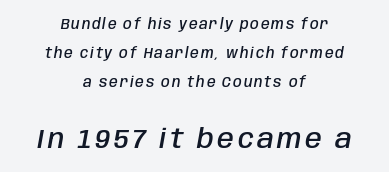
Q: Is the text bold? A: Semi-bold.
Q: Is the text italic (slanted)? A: Yes, it leans right by about 10 degrees.
Q: Is the text underlined? A: No.
Q: How is the paragraph aligned? A: Centered.
Q: Is the spacing between lines tight, normal or loose? A: Loose.
Q: Which block of text is set in a larger size, the first (top) or the second (bottom)? A: The second (bottom) one.
